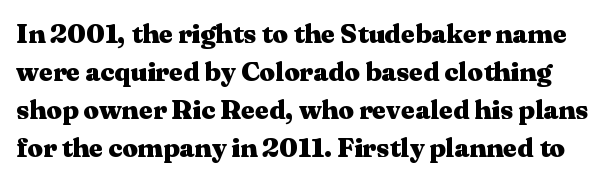
Q: Is the text bold? A: Yes.
Q: Is the text italic (slanted)? A: No, it is upright.
Q: Is the text underlined? A: No.
Q: Is the spacing between letters normal or unusually wide? A: Normal.
Q: Is the spacing between lines tight, normal or loose? A: Normal.
